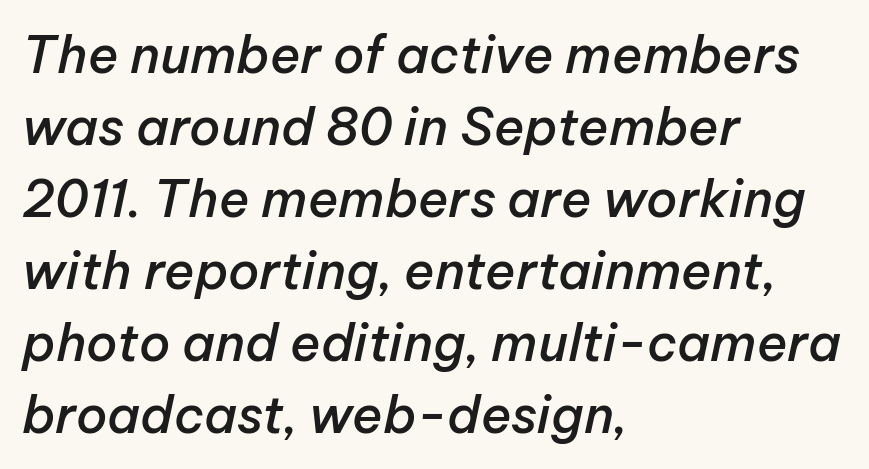
Which margin do the lines hug? The left one — the right edge is uneven. The designer left line spacing at the default. Bold? Not quite — semibold, heavier than regular but stopping short. Here the designer chose a conventional face with non-uniform glyph widths.
